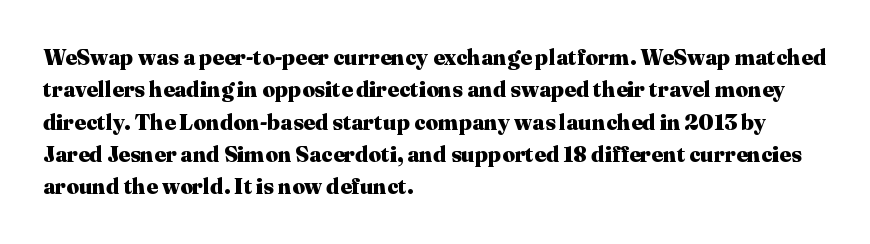
{"italic": "no", "bold": "yes", "underline": "no", "align": "left", "line_spacing": "normal", "line_spacing_ratio": 1.47, "letter_spacing": "normal", "letter_spacing_em": 0.0, "glyph_px": 22}
